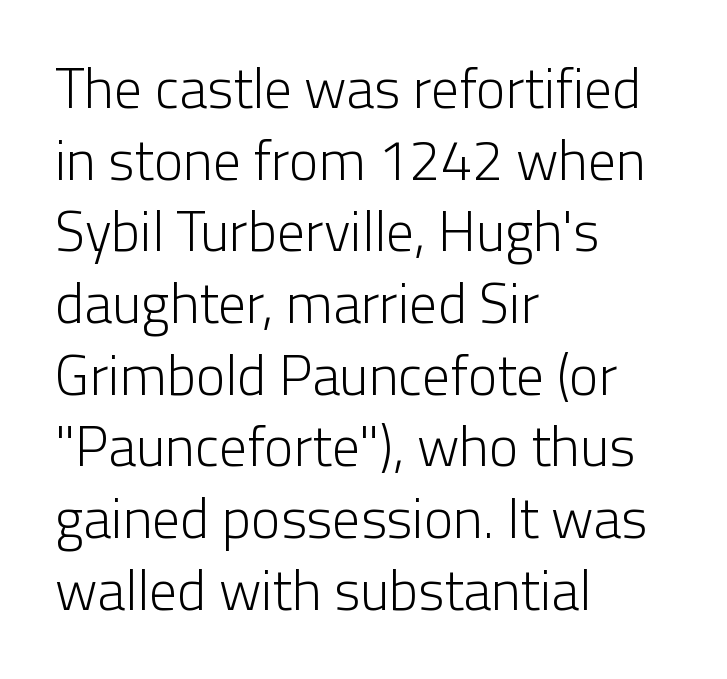
The image shows 56 px light sans-serif type, upright; set left-aligned, normal line spacing (1.28x), normal letter spacing, not underlined; low stroke contrast and a medium x-height.
